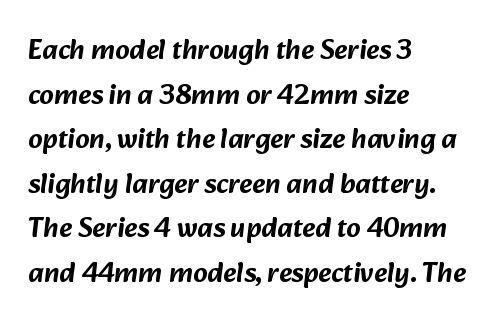
{"serif": "no", "width": "normal", "stroke_contrast": "low", "x_height": "medium", "monospaced": "no", "underline": "no", "align": "left", "line_spacing": "normal", "line_spacing_ratio": 1.59, "letter_spacing": "normal", "letter_spacing_em": 0.0, "glyph_px": 28}
